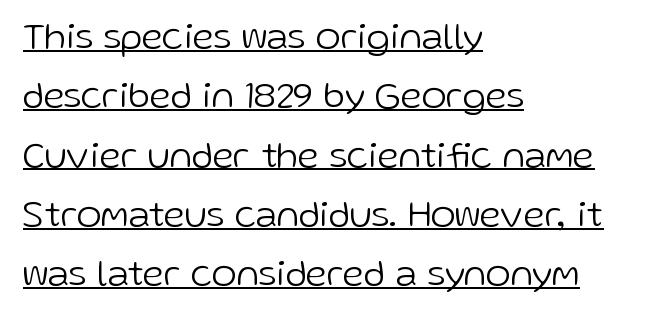
The image shows 38 px light sans-serif type, upright; set left-aligned, normal line spacing (1.56x), normal letter spacing, underlined; low stroke contrast and a medium x-height.
